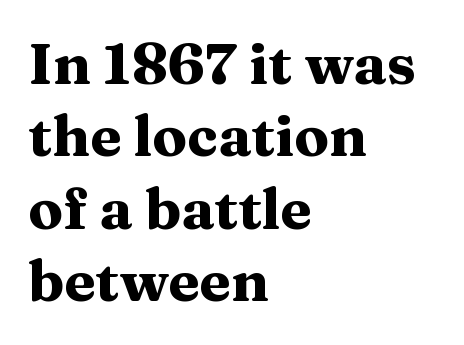
Default kerning and tracking; the words read as compact shapes. Compared with an ordinary text face, these strokes are far heavier — a full bold. Underlining? Definitely not there. The block of text has a typical density, with ordinary space between rows.
